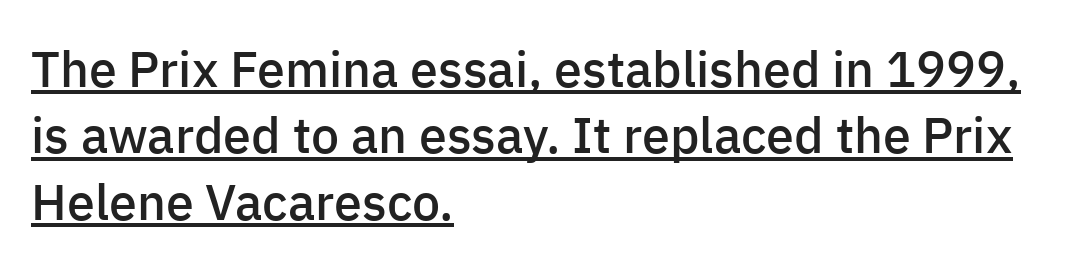
{"serif": "no", "italic": "no", "bold": "semi", "weight": "semibold", "width": "normal", "stroke_contrast": "low", "x_height": "medium", "monospaced": "no", "underline": "yes", "align": "left", "line_spacing": "normal", "line_spacing_ratio": 1.33, "letter_spacing": "normal", "letter_spacing_em": 0.0, "glyph_px": 50}
